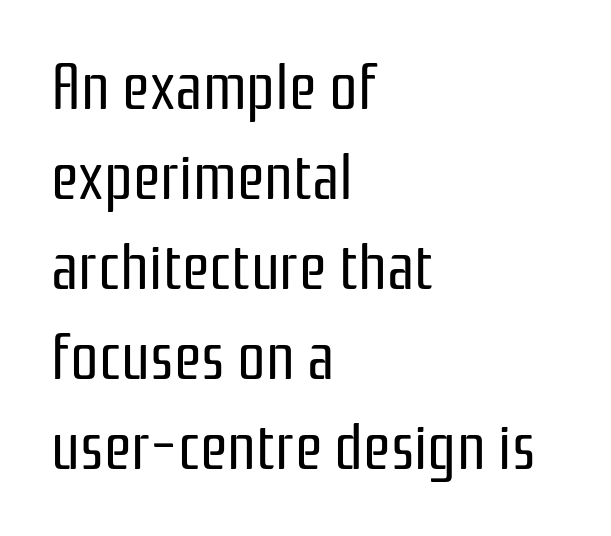
The font's upright variant was chosen for this text. The baseline area is clear. Students, observe: this is what conventionally led text looks like. Is the stroke heavy? The answer is a plain regular-or-lighter. Proportional: the letters do not fall into vertical columns. Are there feet on the stems? There aren't — it's a sans.
